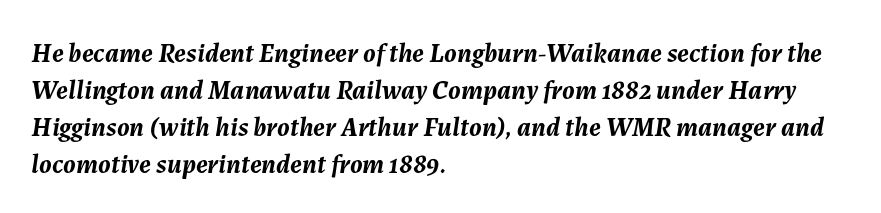
Q: Is the text bold? A: Yes.
Q: Is the text italic (slanted)? A: Yes, it leans right by about 7 degrees.
Q: Is the text underlined? A: No.
Q: How is the paragraph aligned? A: Left-aligned.
Q: Is the spacing between letters normal or unusually wide? A: Normal.
Q: Is the spacing between lines tight, normal or loose? A: Normal.
